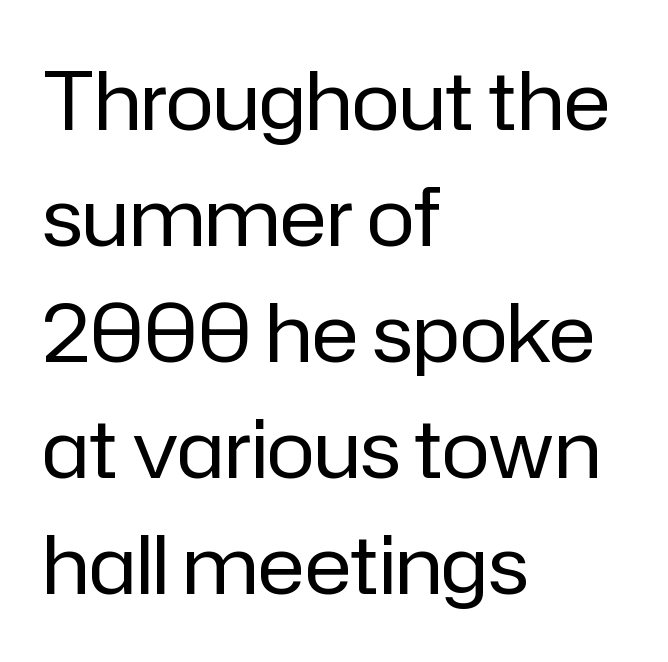
Q: Is the text bold? A: No.
Q: Is the text italic (slanted)? A: No, it is upright.
Q: Is the typeface a serif or a sans-serif typeface? A: Sans-serif.
Q: Is the text underlined? A: No.
Q: How is the paragraph aligned? A: Left-aligned.
Q: Is the spacing between letters normal or unusually wide? A: Normal.
Q: Is the spacing between lines tight, normal or loose? A: Normal.
Q: Width (condensed, normal, or wide)? A: Normal.
Q: Stroke contrast? A: Low.
Q: x-height? A: Medium.
Q: Monospaced? A: No.
